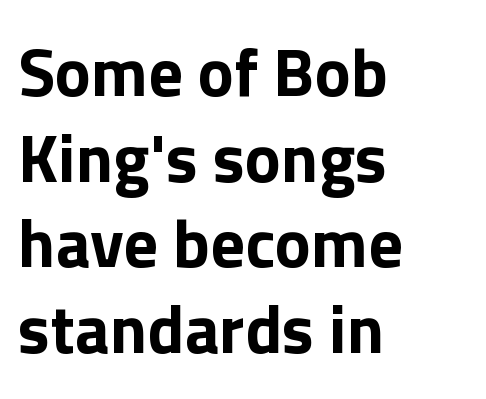
The vertical gap from one line to the next is medium. The letters stand straight up with perfectly vertical stems. The lines in this sample share a left origin and differ only in where they stop. Decoration check: the copy has no underline.
